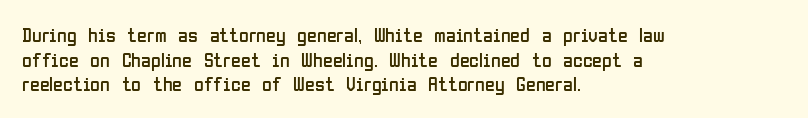
Casual observation: everything's shoved over to the left. This is not heavy type; no bold has been used. Italic? Not at all — the glyphs are vertical. The space beneath each line is pristine and unruled. No extra tracking has been applied to these lines.
